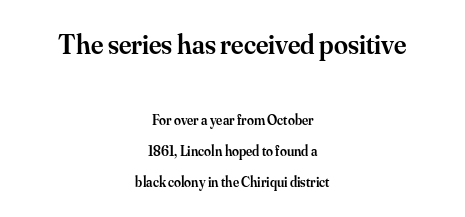
Notice how the stems are strictly vertical — no italics here. No extra tracking has been applied to these lines. The words here are not underlined. Compared with an ordinary text face, these strokes are moderately heavier — a semibold.
